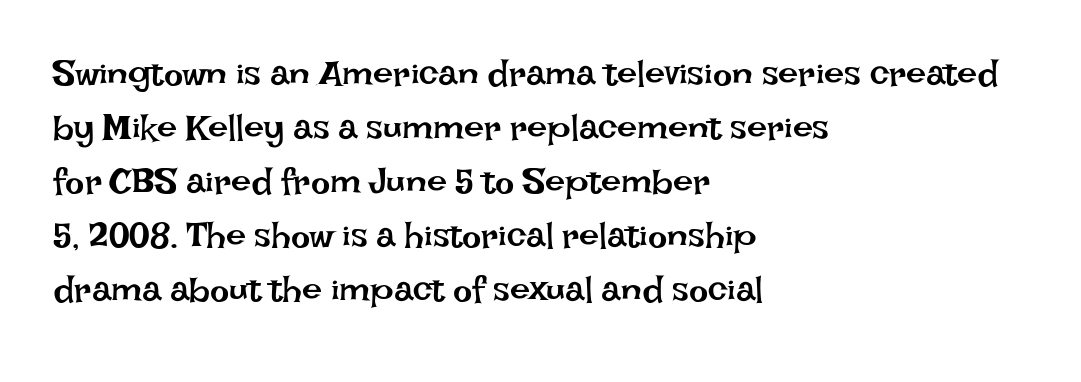
The zone under the glyphs is completely vacant. These lines stack with their left ends in a neat column. The rendering uses a moderate line-height, typical for paragraphs. Here the designer chose a conventional face with non-uniform glyph widths. Glyph-to-glyph distance matches everyday printed text.
